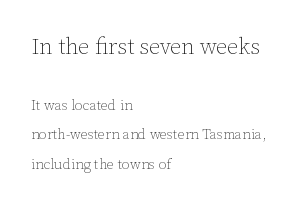
The image shows 22 px text type, upright; set left-aligned, loose line spacing (2.1x), normal letter spacing, not underlined; the first (top) block is 1.57x larger.
